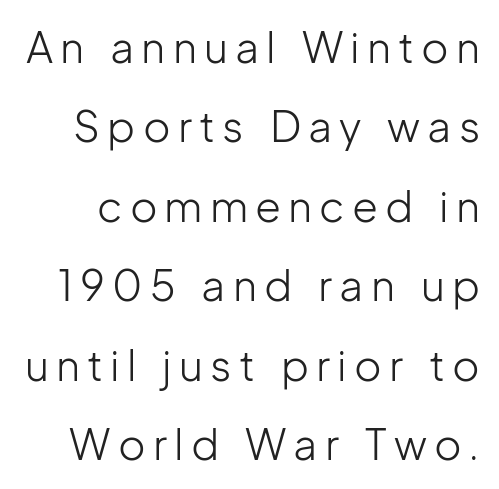
Q: Is the text bold? A: No.
Q: Is the text italic (slanted)? A: No, it is upright.
Q: Is the typeface a serif or a sans-serif typeface? A: Sans-serif.
Q: Is the text underlined? A: No.
Q: Width (condensed, normal, or wide)? A: Normal.
Q: Stroke contrast? A: Low.
Q: x-height? A: Medium.
Q: Monospaced? A: No.
